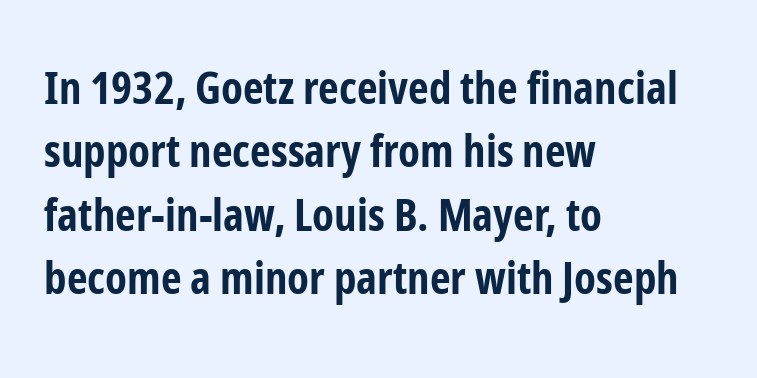
{"serif": "no", "italic": "no", "bold": "yes", "weight": "bold", "width": "condensed", "stroke_contrast": "low", "x_height": "medium", "monospaced": "no", "underline": "no", "align": "left", "line_spacing": "normal", "line_spacing_ratio": 1.41, "letter_spacing": "normal", "letter_spacing_em": 0.0, "glyph_px": 45}
